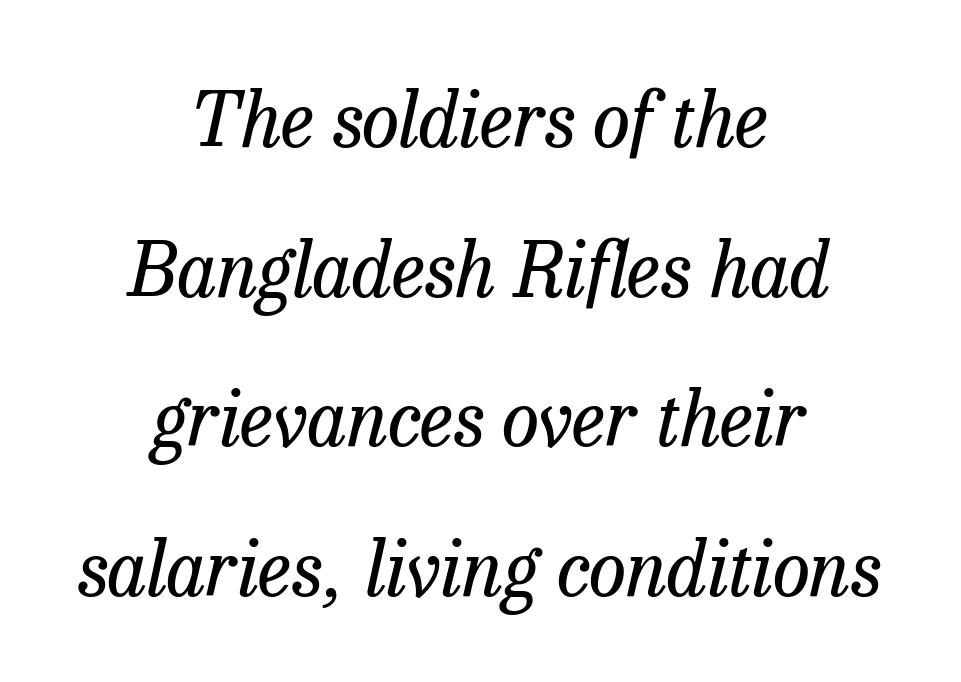
Rule under the text: the space is simply empty. The letters look calm and open, with moderate or lighter stems. Observe the serifs anchoring each vertical stroke in this sample. Words appear dense and cohesive because spacing is normal. Compared with ordinary roman type, these characters are visibly tilted.
